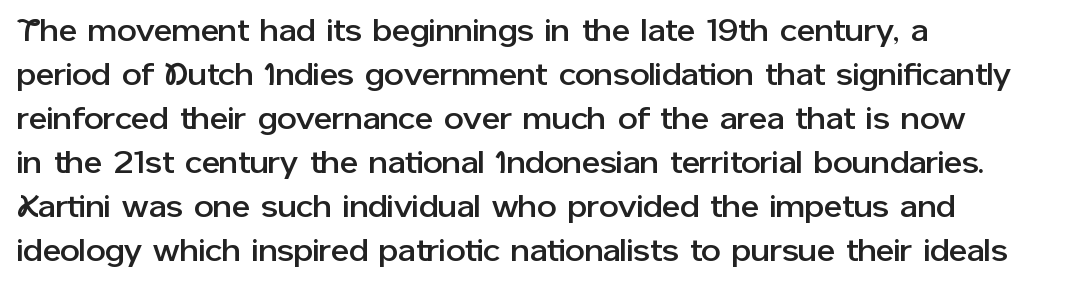
Q: Is the text italic (slanted)? A: No, it is upright.
Q: Is the typeface a serif or a sans-serif typeface? A: Sans-serif.
Q: Is the text underlined? A: No.
Q: How is the paragraph aligned? A: Left-aligned.
Q: Is the spacing between letters normal or unusually wide? A: Normal.
Q: Is the spacing between lines tight, normal or loose? A: Normal.
Q: Width (condensed, normal, or wide)? A: Normal.
Q: Stroke contrast? A: Low.
Q: x-height? A: Medium.
Q: Monospaced? A: No.
